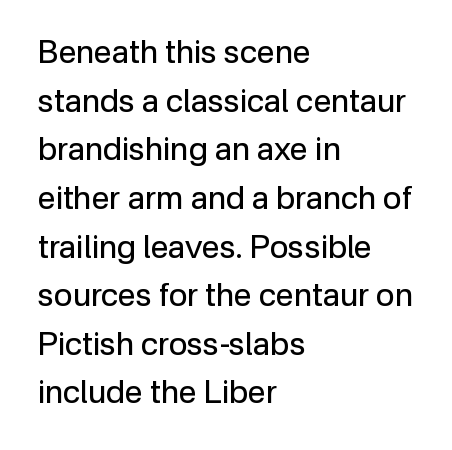
The image shows 32 px regular-weight sans-serif type, upright; set left-aligned, normal line spacing (1.52x), normal letter spacing, not underlined; low stroke contrast and a medium x-height.
